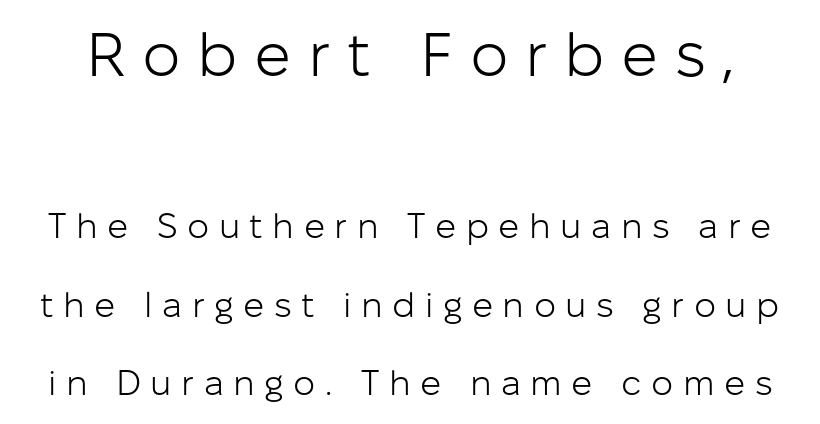
Q: Is the text bold? A: No.
Q: Is the text italic (slanted)? A: No, it is upright.
Q: Is the typeface a serif or a sans-serif typeface? A: Sans-serif.
Q: Is the text underlined? A: No.
Q: Is the spacing between letters normal or unusually wide? A: Unusually wide.
Q: Is the spacing between lines tight, normal or loose? A: Loose.
Q: Which block of text is set in a larger size, the first (top) or the second (bottom)? A: The first (top) one.
Q: Width (condensed, normal, or wide)? A: Normal.
Q: Stroke contrast? A: Low.
Q: x-height? A: Medium.
Q: Monospaced? A: No.
